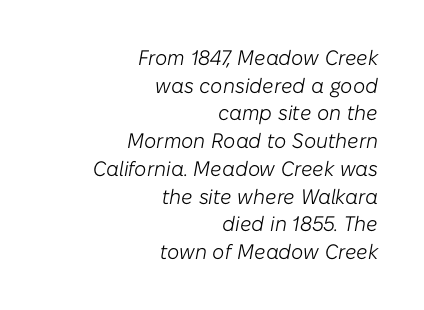
Q: Is the text bold? A: No.
Q: Is the text italic (slanted)? A: Yes, it leans right by about 10 degrees.
Q: Is the text underlined? A: No.
Q: How is the paragraph aligned? A: Right-aligned.
Q: Is the spacing between letters normal or unusually wide? A: Normal.
Q: Is the spacing between lines tight, normal or loose? A: Normal.
